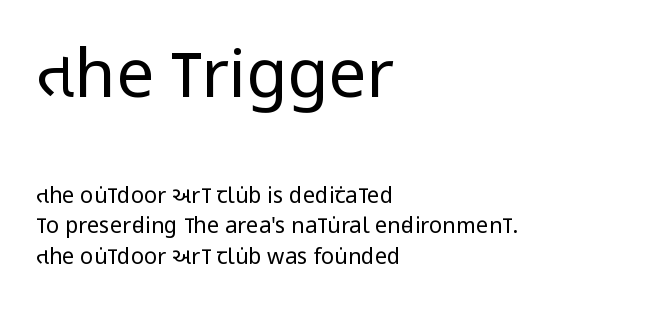
The image shows 67 px regular-weight, condensed sans-serif type, upright; set left-aligned, normal line spacing (1.39x), normal letter spacing, not underlined; the first (top) block is 3.05x larger; low stroke contrast and a large x-height.
